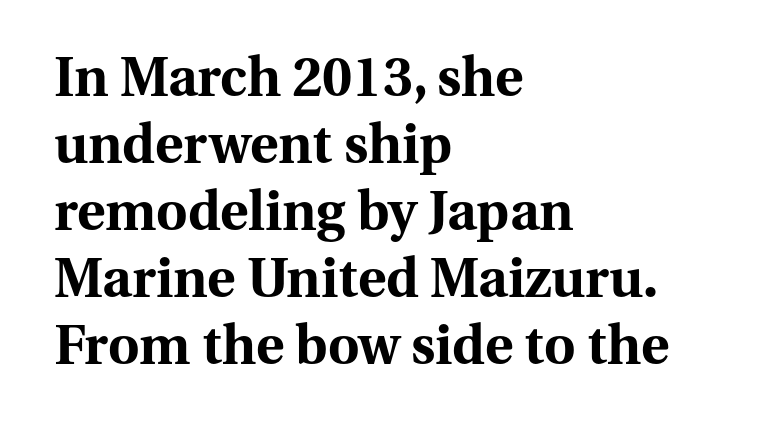
The face used here is rendered with its standard letterfit. Do the characters align in a grid? No, the font is proportional. Are there feet on the stems? There are — it's a serif. The text block is weighted toward the left margin, trailing off unevenly rightward. A typesetter would mark this as roman, not italic. Typographic density is high because the face is bold.
